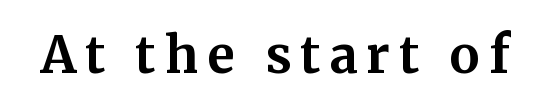
Q: Is the text bold? A: Yes.
Q: Is the text italic (slanted)? A: No, it is upright.
Q: Is the typeface a serif or a sans-serif typeface? A: Serif.
Q: Is the text underlined? A: No.
Q: Width (condensed, normal, or wide)? A: Normal.
Q: Stroke contrast? A: Medium.
Q: x-height? A: Medium.
Q: Monospaced? A: No.
